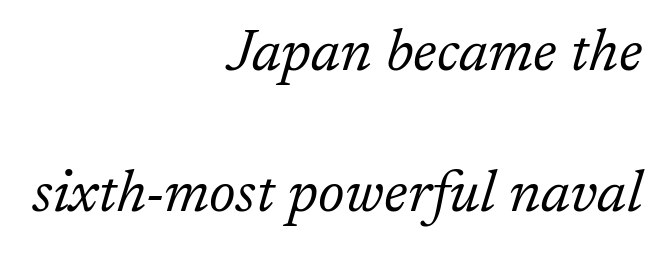
The lines are spread far apart with generous leading. Tracking value appears to be zero — textbook default spacing. There's an unmistakable incline to the writing here. Honestly, there is no underline to notice here at all. Does the type have serifs? Yes, each stem ends in a small foot. This reads as an unemphasized weight, regular at the heaviest.
